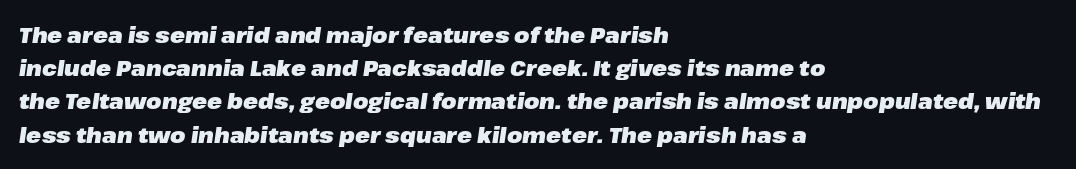
Q: Is the text bold? A: Yes.
Q: Is the text italic (slanted)? A: Yes, it leans right by about 8 degrees.
Q: Is the text underlined? A: No.
Q: How is the paragraph aligned? A: Left-aligned.
Q: Is the spacing between letters normal or unusually wide? A: Normal.
Q: Is the spacing between lines tight, normal or loose? A: Normal.
